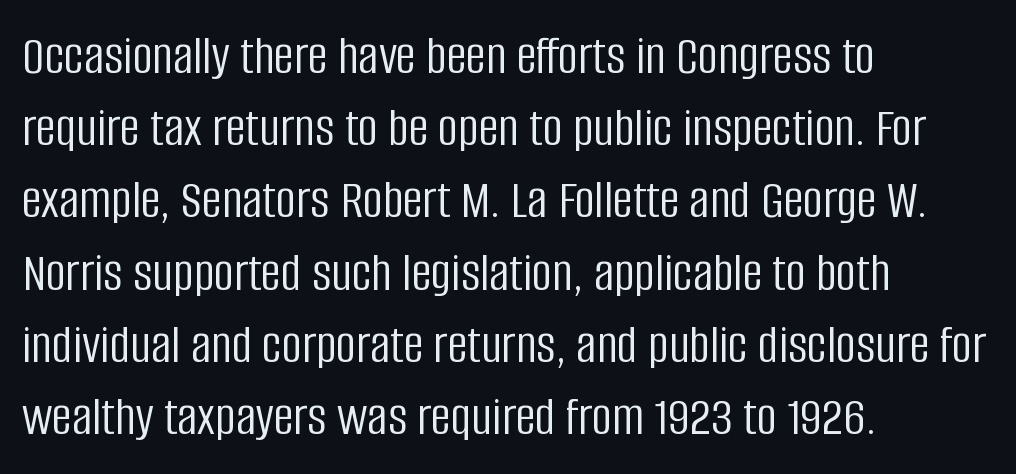
{"serif": "no", "italic": "no", "bold": "no", "weight": "light", "width": "condensed", "stroke_contrast": "low", "x_height": "large", "monospaced": "no", "underline": "no", "align": "left", "line_spacing": "normal", "line_spacing_ratio": 1.29, "letter_spacing": "normal", "letter_spacing_em": 0.0, "glyph_px": 56}
